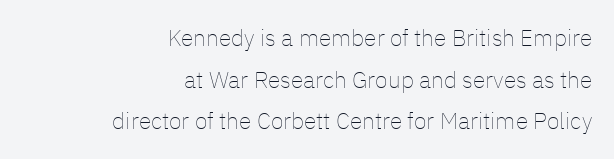
The image shows 23 px text type, upright; set right-aligned, line spacing 1.81x, normal letter spacing, not underlined.
